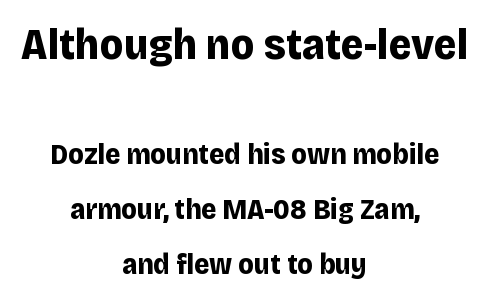
The image shows 44 px bold sans-serif type, upright; set centered, loose line spacing (1.9x), normal letter spacing, not underlined; the first (top) block is 1.52x larger; low stroke contrast and a large x-height.
